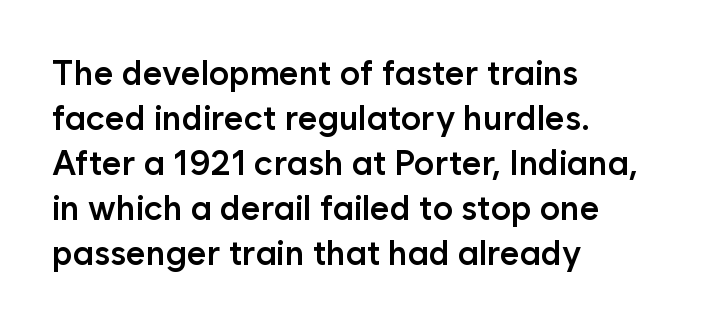
Q: Is the text bold? A: Semi-bold.
Q: Is the text italic (slanted)? A: No, it is upright.
Q: Is the typeface a serif or a sans-serif typeface? A: Sans-serif.
Q: Is the text underlined? A: No.
Q: How is the paragraph aligned? A: Left-aligned.
Q: Is the spacing between letters normal or unusually wide? A: Normal.
Q: Is the spacing between lines tight, normal or loose? A: Normal.
Q: Width (condensed, normal, or wide)? A: Normal.
Q: Stroke contrast? A: Low.
Q: x-height? A: Medium.
Q: Monospaced? A: No.
